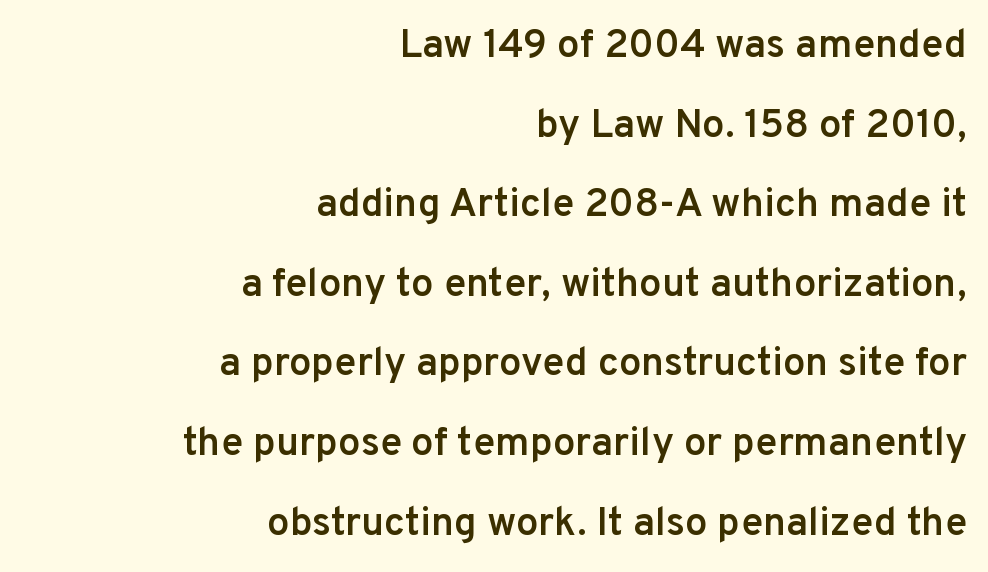
{"serif": "no", "italic": "no", "bold": "semi", "weight": "semibold", "width": "normal", "stroke_contrast": "low", "x_height": "medium", "monospaced": "no", "underline": "no", "align": "right", "line_spacing": "loose", "line_spacing_ratio": 1.99, "letter_spacing": "normal", "letter_spacing_em": 0.0, "glyph_px": 40}
